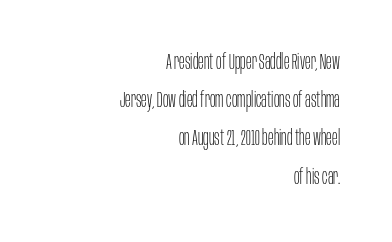
No letter is thick-stroked: the sample isn't bold. Right-aligned paragraph, ragged on the left. The letterforms sit shoulder to shoulder at normal distance. A clean baseline with only descenders dipping below it.
